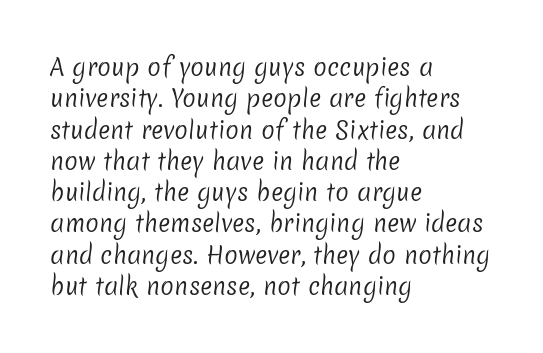
{"bold": "no", "underline": "no", "align": "left", "line_spacing": "normal", "line_spacing_ratio": 1.36, "letter_spacing": "normal", "letter_spacing_em": 0.0, "glyph_px": 23}
